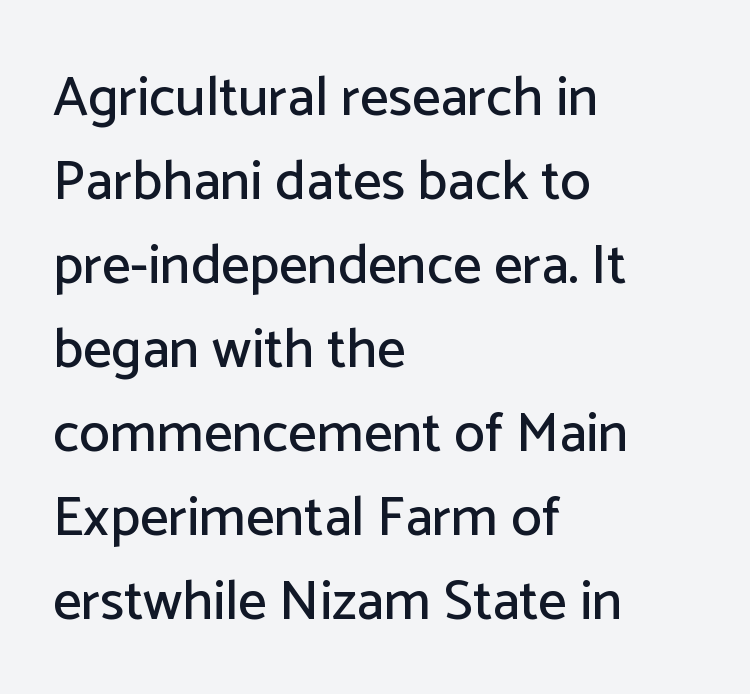
The image shows 56 px sans-serif type, upright; set left-aligned, normal line spacing (1.5x), normal letter spacing, not underlined; low stroke contrast and a medium x-height.
